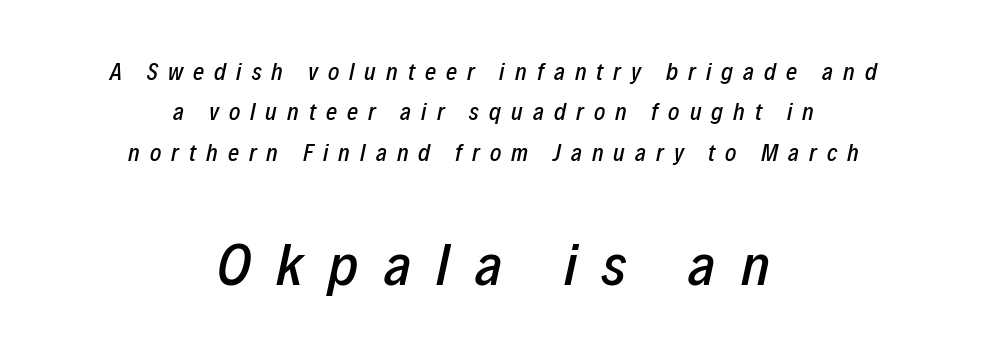
{"italic": "yes", "lean": "right", "slant_degrees": 12, "width": "condensed", "stroke_contrast": "low", "x_height": "medium", "monospaced": "no", "underline": "no", "align": "center", "line_spacing": "normal", "line_spacing_ratio": 1.68, "letter_spacing": "wide", "letter_spacing_em": 0.42, "larger_block": "second", "size_ratio": 2.5, "glyph_px": 60}
